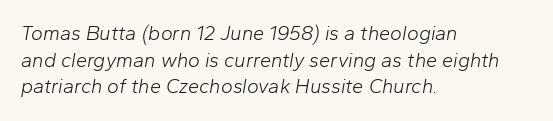
{"italic": "yes", "lean": "right", "slant_degrees": 10, "bold": "no", "underline": "no", "align": "left", "line_spacing": "normal", "line_spacing_ratio": 1.33, "letter_spacing": "normal", "letter_spacing_em": 0.0, "glyph_px": 20}
